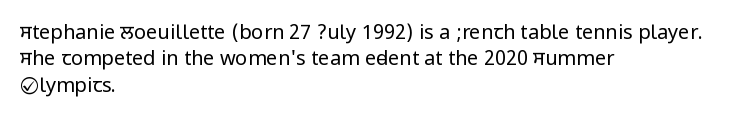
The image shows 20 px text type, upright; set left-aligned, normal line spacing (1.32x), normal letter spacing, not underlined.
